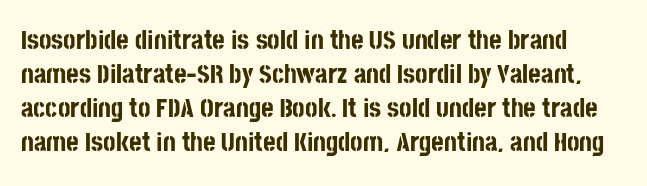
{"italic": "no", "bold": "yes", "underline": "no", "line_spacing": "normal", "line_spacing_ratio": 1.26, "letter_spacing": "normal", "letter_spacing_em": 0.0, "glyph_px": 27}
